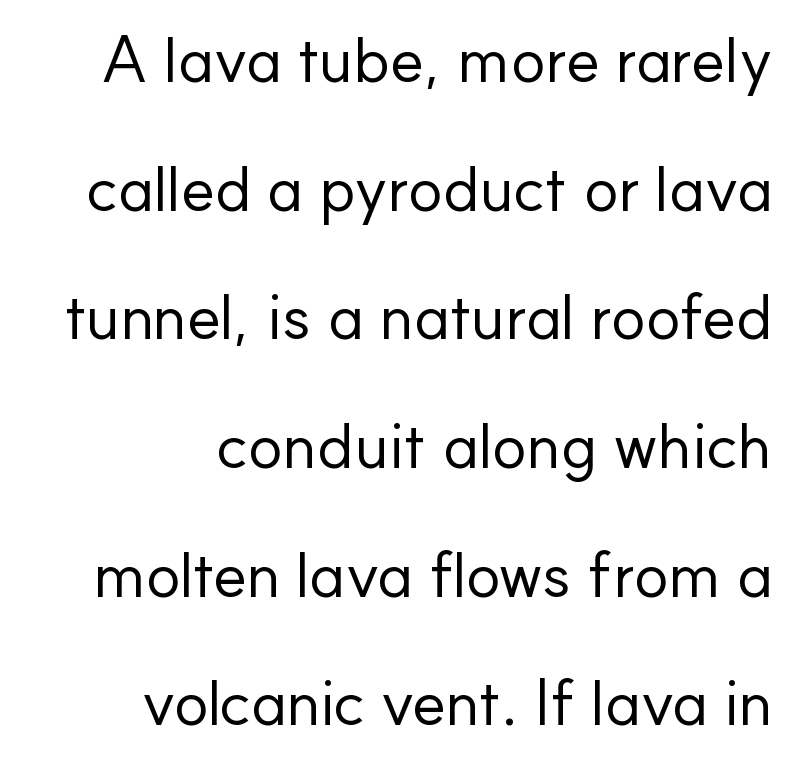
{"serif": "no", "italic": "no", "bold": "no", "weight": "regular", "width": "normal", "stroke_contrast": "low", "x_height": "small", "monospaced": "no", "underline": "no", "align": "right", "line_spacing": "loose", "line_spacing_ratio": 1.98, "letter_spacing": "normal", "letter_spacing_em": 0.0, "glyph_px": 65}
